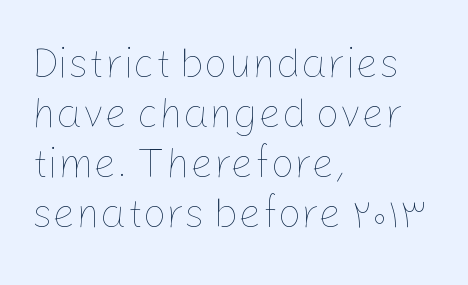
Think of a printed novel: that variable character pitch is what you see here. The passage shown has conventional tracking throughout. The weight tops out at a normal text grade. Ordinary non-slanted type is in use. Where is the straight margin? On the left. Descender tails drop into unmarked territory.
